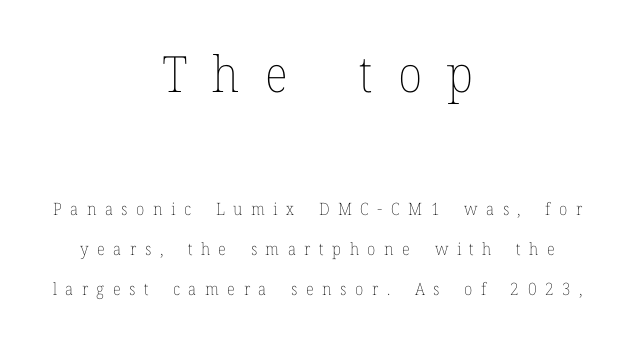
Q: Is the text bold? A: No.
Q: Is the text italic (slanted)? A: No, it is upright.
Q: Is the text underlined? A: No.
Q: How is the paragraph aligned? A: Centered.
Q: Is the spacing between letters normal or unusually wide? A: Unusually wide.
Q: Is the spacing between lines tight, normal or loose? A: Loose.
Q: Which block of text is set in a larger size, the first (top) or the second (bottom)? A: The first (top) one.
Q: Width (condensed, normal, or wide)? A: Normal.
Q: Stroke contrast? A: Low.
Q: x-height? A: Medium.
Q: Monospaced? A: No.
